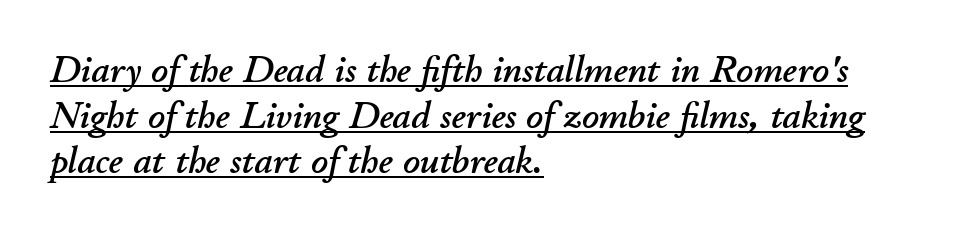
The image shows 37 px text type, italic (leaning right); set left-aligned, line spacing 1.23x, normal letter spacing, underlined; low stroke contrast and a small x-height.
